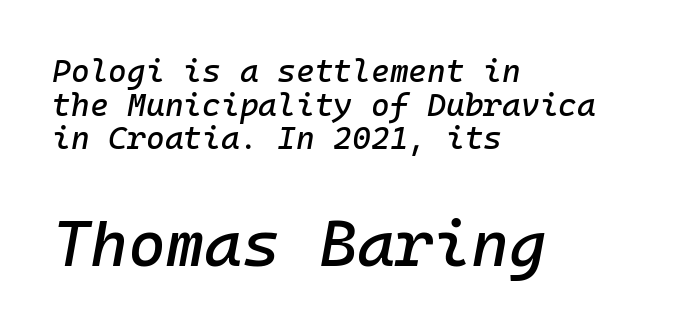
{"italic": "yes", "lean": "right", "slant_degrees": 10, "width": "normal", "stroke_contrast": "low", "x_height": "medium", "monospaced": "yes", "underline": "no", "align": "left", "line_spacing": "tight", "line_spacing_ratio": 1.05, "letter_spacing": "normal", "letter_spacing_em": 0.0, "larger_block": "second", "size_ratio": 2.03, "glyph_px": 65}
